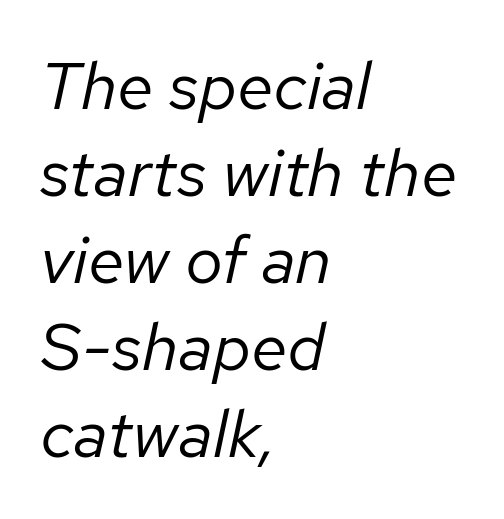
Q: Is the text bold? A: No.
Q: Is the text italic (slanted)? A: Yes, it leans right by about 12 degrees.
Q: Is the text underlined? A: No.
Q: How is the paragraph aligned? A: Left-aligned.
Q: Is the spacing between letters normal or unusually wide? A: Normal.
Q: Is the spacing between lines tight, normal or loose? A: Normal.
Q: Width (condensed, normal, or wide)? A: Normal.
Q: Stroke contrast? A: Low.
Q: x-height? A: Medium.
Q: Monospaced? A: No.
